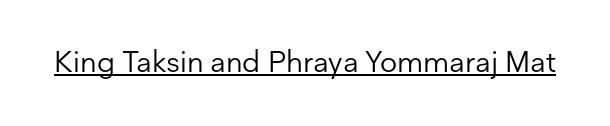
Q: Is the text bold? A: No.
Q: Is the text italic (slanted)? A: No, it is upright.
Q: Is the typeface a serif or a sans-serif typeface? A: Sans-serif.
Q: Is the text underlined? A: Yes.
Q: Is the spacing between letters normal or unusually wide? A: Normal.
Q: Width (condensed, normal, or wide)? A: Normal.
Q: Stroke contrast? A: Low.
Q: x-height? A: Medium.
Q: Monospaced? A: No.
